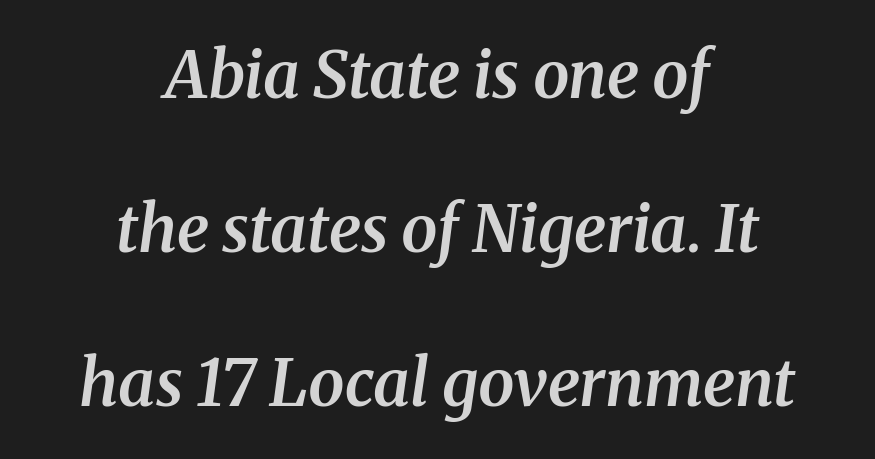
{"serif": "yes", "italic": "yes", "lean": "right", "slant_degrees": 8, "bold": "semi", "weight": "semibold", "width": "normal", "stroke_contrast": "medium", "x_height": "medium", "monospaced": "no", "underline": "no", "align": "center", "line_spacing": "loose", "line_spacing_ratio": 2.37, "letter_spacing": "normal", "letter_spacing_em": 0.0, "glyph_px": 65}
